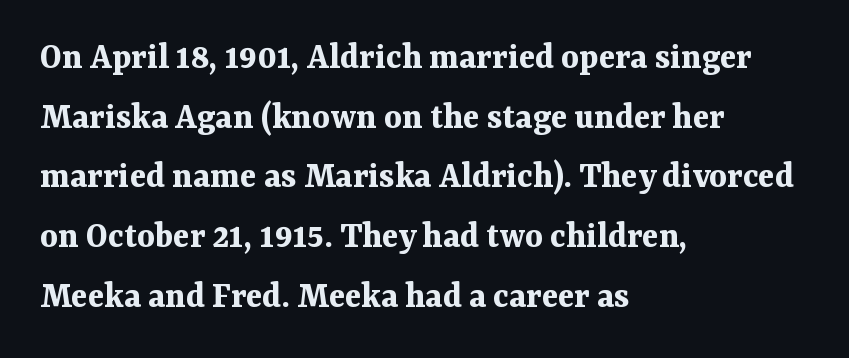
Each new line begins a customary step beneath the previous one. A serif font was chosen for this passage. Where is the straight margin? On the left. Italic: no, the glyphs are upright roman. Inter-character spacing is left at the font's built-in metrics. The baseline area is clear.
